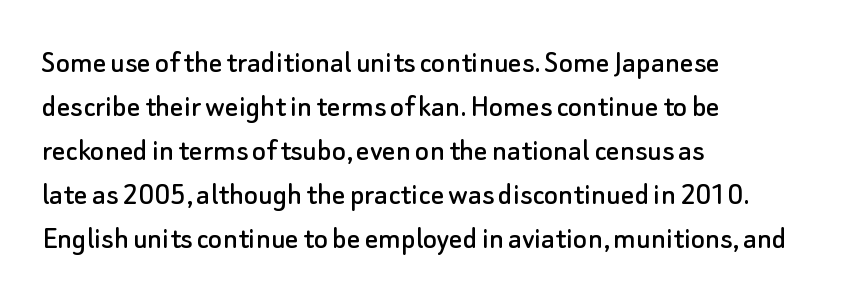
These lines stack with their left ends in a neat column. Does the leading feel generous? No, just average. The text was rendered using a sans face with plain stroke endings. Type without underlining. The type is set solid horizontally, with unmodified tracking. Spacing verdict: proportional, widths tailored to each character.
